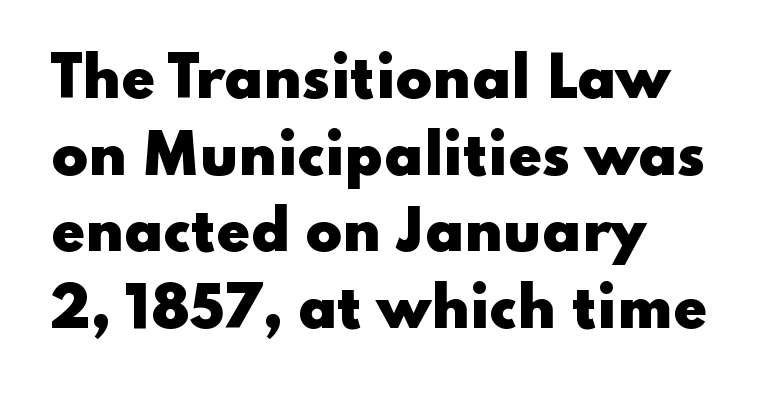
Q: Is the text bold? A: Yes.
Q: Is the text italic (slanted)? A: No, it is upright.
Q: Is the typeface a serif or a sans-serif typeface? A: Sans-serif.
Q: Is the text underlined? A: No.
Q: How is the paragraph aligned? A: Left-aligned.
Q: Is the spacing between letters normal or unusually wide? A: Normal.
Q: Is the spacing between lines tight, normal or loose? A: Normal.
Q: Width (condensed, normal, or wide)? A: Wide.
Q: Stroke contrast? A: Low.
Q: x-height? A: Small.
Q: Monospaced? A: No.
